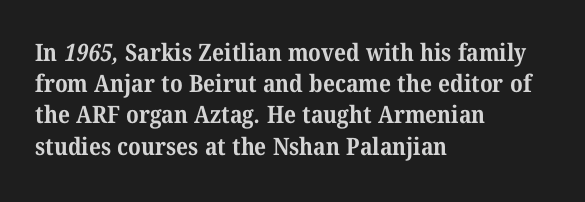
The image shows 24 px bold type; set left-aligned, normal line spacing (1.3x), normal letter spacing, not underlined.
